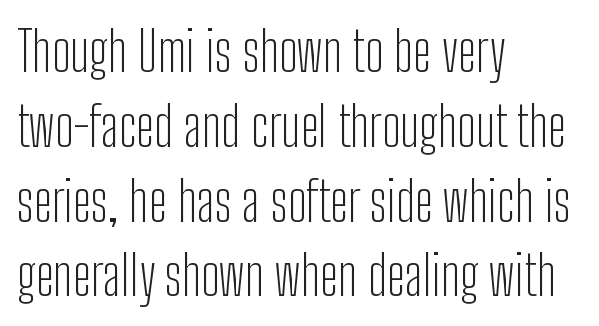
The image shows 55 px light, condensed sans-serif type, upright; set left-aligned, normal line spacing (1.36x), normal letter spacing, not underlined; low stroke contrast and a medium x-height.
